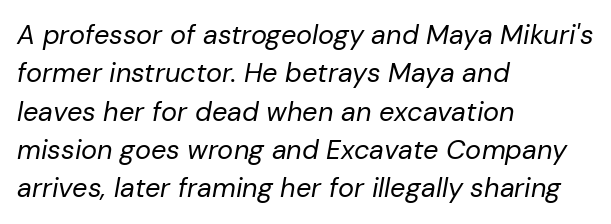
Slant detected: the letters are inclined. Vertical stems look standard width or narrower in stroke. Underlining? Definitely not there. A typesetter would call this zero additional tracking. Summary of vertical rhythm: regular, with standard interline spacing. The rendering anchors every line to the left-hand side.
